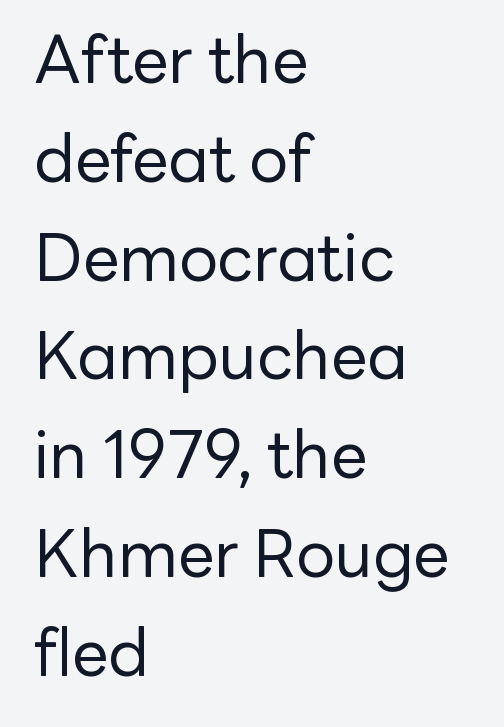
Q: Is the text bold? A: No.
Q: Is the text italic (slanted)? A: No, it is upright.
Q: Is the typeface a serif or a sans-serif typeface? A: Sans-serif.
Q: Is the text underlined? A: No.
Q: How is the paragraph aligned? A: Left-aligned.
Q: Is the spacing between letters normal or unusually wide? A: Normal.
Q: Is the spacing between lines tight, normal or loose? A: Normal.
Q: Width (condensed, normal, or wide)? A: Normal.
Q: Stroke contrast? A: Low.
Q: x-height? A: Medium.
Q: Monospaced? A: No.
